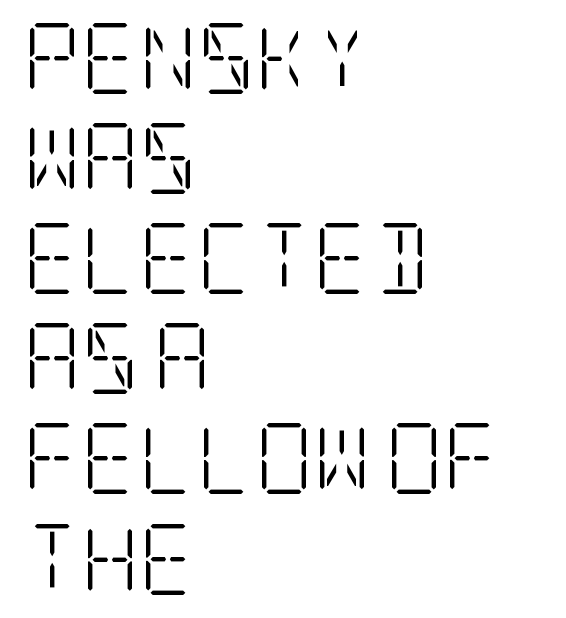
The image shows 71 px light, condensed serif type, upright; set left-aligned, normal line spacing (1.41x), normal letter spacing, not underlined; low stroke contrast and a large x-height.
